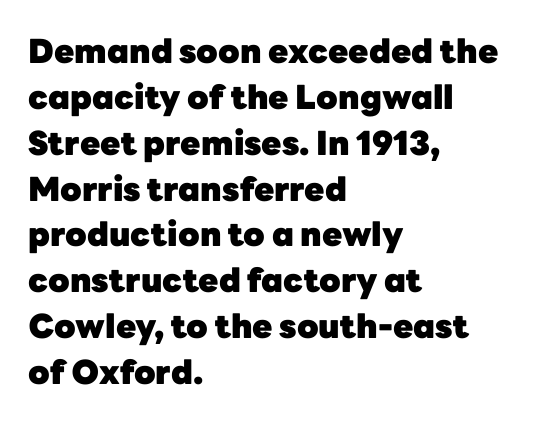
Q: Is the text bold? A: Yes.
Q: Is the text italic (slanted)? A: No, it is upright.
Q: Is the typeface a serif or a sans-serif typeface? A: Sans-serif.
Q: Is the text underlined? A: No.
Q: How is the paragraph aligned? A: Left-aligned.
Q: Is the spacing between letters normal or unusually wide? A: Normal.
Q: Is the spacing between lines tight, normal or loose? A: Normal.
Q: Width (condensed, normal, or wide)? A: Normal.
Q: Stroke contrast? A: Low.
Q: x-height? A: Medium.
Q: Monospaced? A: No.
